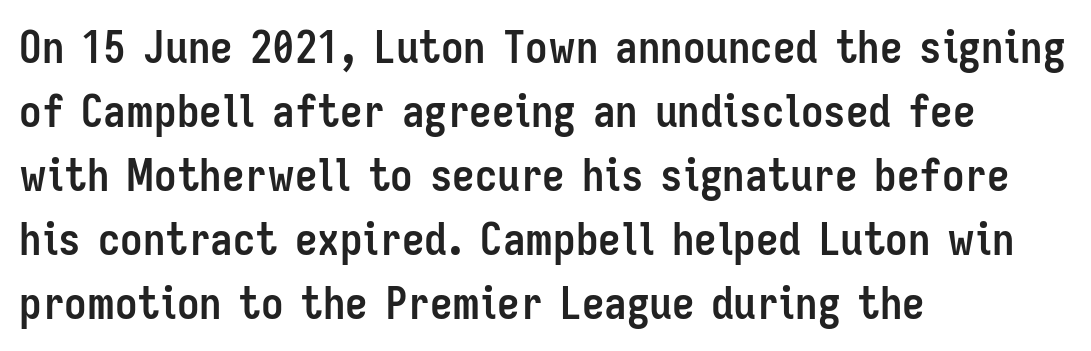
Bare-footed words on every line. The space between consecutive lines is moderate. The font's upright variant was chosen for this text. The horizontal fit of the characters is conventional and even.
